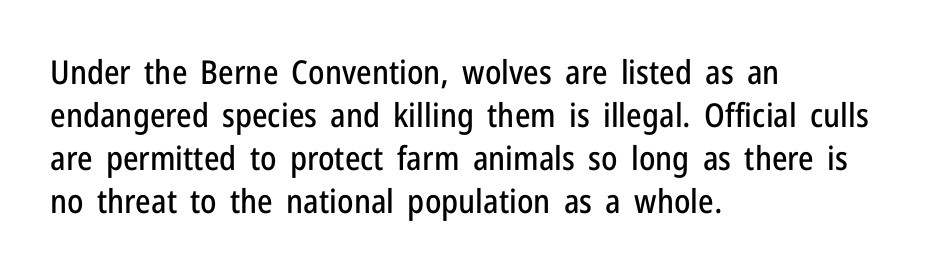
Q: Is the text italic (slanted)? A: No, it is upright.
Q: Is the typeface a serif or a sans-serif typeface? A: Sans-serif.
Q: Is the text underlined? A: No.
Q: How is the paragraph aligned? A: Left-aligned.
Q: Is the spacing between letters normal or unusually wide? A: Normal.
Q: Is the spacing between lines tight, normal or loose? A: Normal.
Q: Width (condensed, normal, or wide)? A: Condensed.
Q: Stroke contrast? A: Low.
Q: x-height? A: Medium.
Q: Monospaced? A: No.
